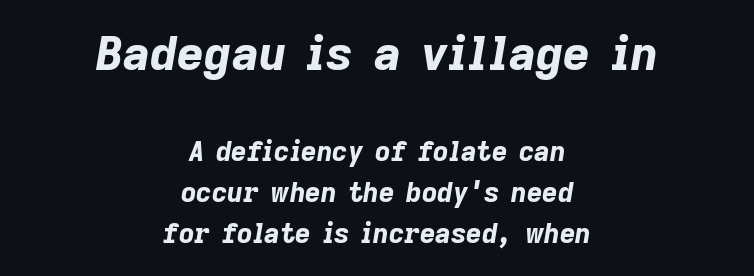
The image shows 47 px bold type, italic (leaning right); set centered, normal line spacing (1.53x), normal letter spacing, not underlined; the first (top) block is 1.74x larger; low stroke contrast and a medium x-height.
